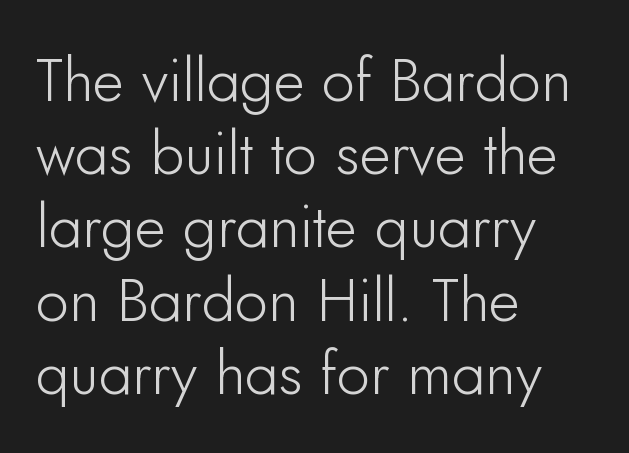
The glyphs are unaccompanied by any horizontal stroke below them. A typesetter would call this zero additional tracking. Look at the bottom of the vertical strokes: they stop flat, with no serifs. Every row of glyphs begins at an identical x-position on the left. Do the letters lean? They stand straight.
